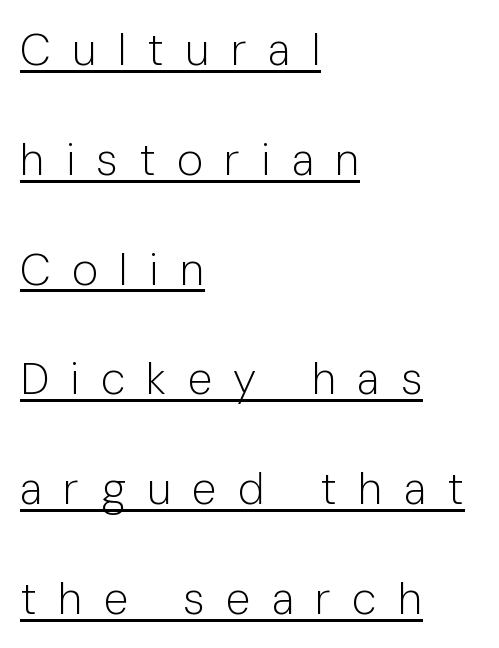
Q: Is the text bold? A: No.
Q: Is the text italic (slanted)? A: No, it is upright.
Q: Is the typeface a serif or a sans-serif typeface? A: Sans-serif.
Q: Is the text underlined? A: Yes.
Q: How is the paragraph aligned? A: Left-aligned.
Q: Is the spacing between letters normal or unusually wide? A: Unusually wide.
Q: Is the spacing between lines tight, normal or loose? A: Loose.
Q: Width (condensed, normal, or wide)? A: Normal.
Q: Stroke contrast? A: Low.
Q: x-height? A: Medium.
Q: Monospaced? A: No.
